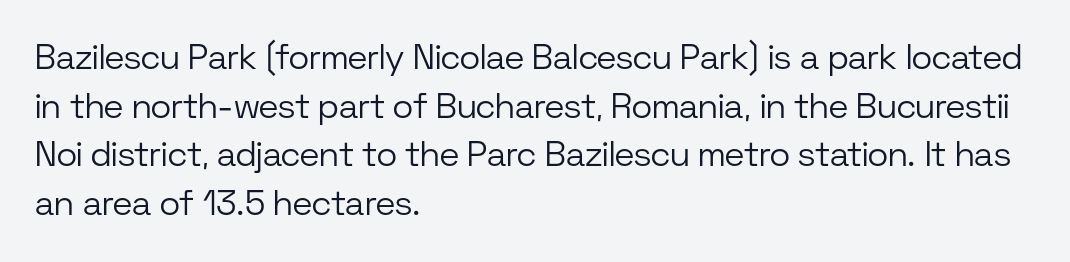
Underlining? Definitely not there. Does the type have serifs? No, each stem ends abruptly. The letters stand upright; this is a roman face. The letters advance in unequal steps, a hallmark of proportional type. The line texture is even and compact thanks to regular tracking. Is the stroke heavy? The answer is a plain regular-or-lighter.
